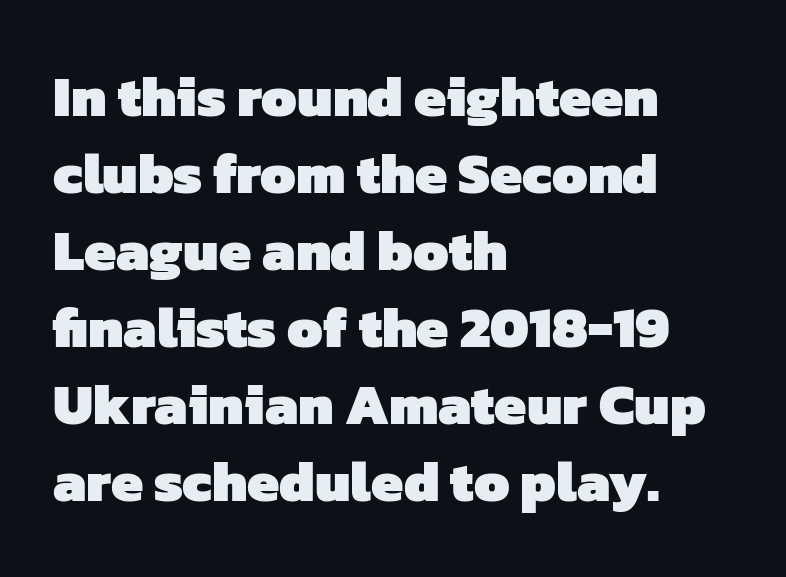
The image shows 57 px heavy sans-serif type; set left-aligned, normal line spacing (1.35x), normal letter spacing, not underlined; low stroke contrast and a medium x-height.
